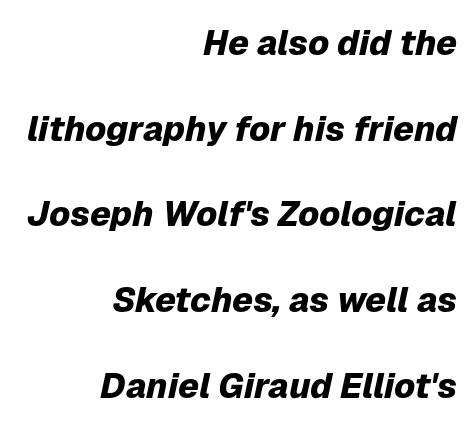
Standard letterfit; no display-style spreading of the glyphs. Line spacing here is loose. Varying glyph widths throughout — classic text-font behaviour. The face used here has a pronounced slope to its letters.
